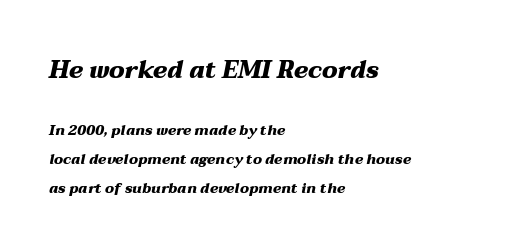
{"italic": "yes", "lean": "right", "slant_degrees": 12, "bold": "yes", "underline": "no", "align": "left", "line_spacing": "loose", "line_spacing_ratio": 2.07, "letter_spacing": "normal", "letter_spacing_em": 0.0, "larger_block": "first", "size_ratio": 1.71, "glyph_px": 24}
